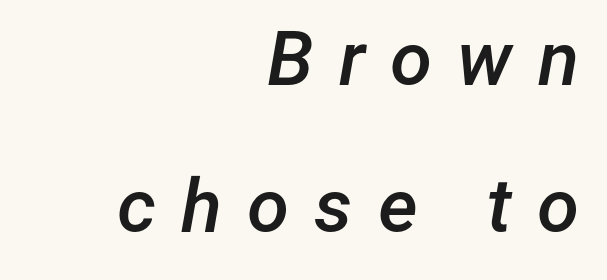
Q: Is the text bold? A: Semi-bold.
Q: Is the text italic (slanted)? A: Yes, it leans right by about 12 degrees.
Q: Is the text underlined? A: No.
Q: How is the paragraph aligned? A: Right-aligned.
Q: Is the spacing between letters normal or unusually wide? A: Unusually wide.
Q: Is the spacing between lines tight, normal or loose? A: Loose.
Q: Width (condensed, normal, or wide)? A: Normal.
Q: Stroke contrast? A: Low.
Q: x-height? A: Medium.
Q: Monospaced? A: No.
